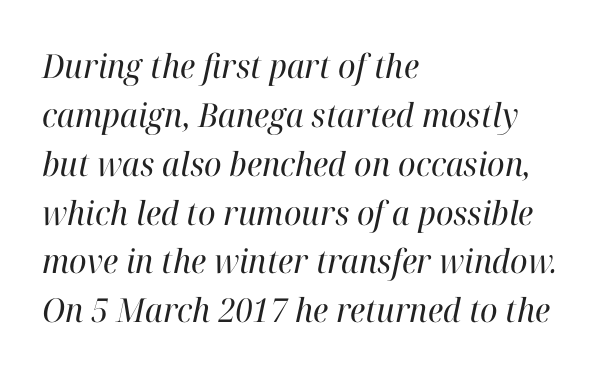
The image shows 33 px regular-weight serif type, italic (leaning right); set left-aligned, normal line spacing (1.48x), normal letter spacing, not underlined; high stroke contrast and a medium x-height.
